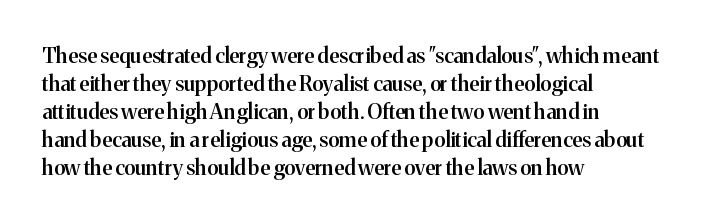
This is moderately heavy type, rendered in semibold. The baseline area is clear. The horizontal fit of the characters is conventional and even. Layout note: lines flush left.
